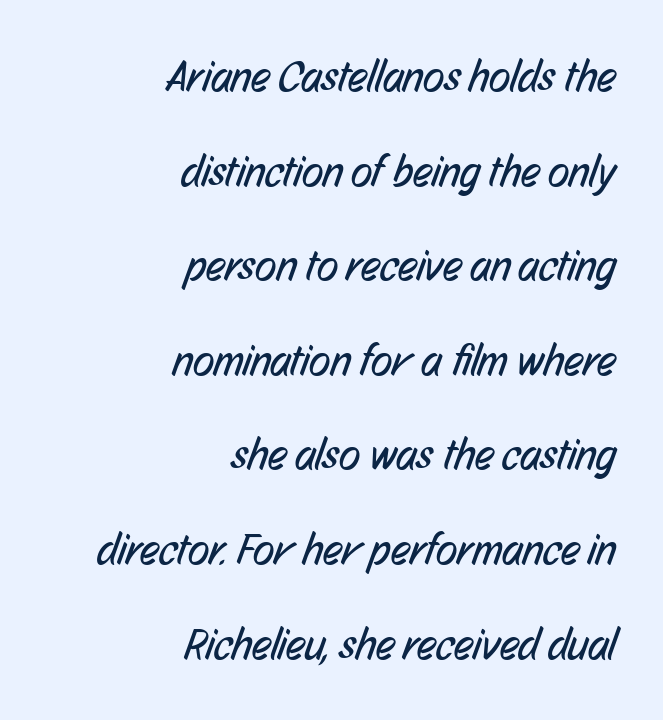
Q: Is the text bold? A: No.
Q: Is the typeface a serif or a sans-serif typeface? A: Sans-serif.
Q: Is the text underlined? A: No.
Q: How is the paragraph aligned? A: Right-aligned.
Q: Is the spacing between letters normal or unusually wide? A: Normal.
Q: Is the spacing between lines tight, normal or loose? A: Loose.
Q: Width (condensed, normal, or wide)? A: Condensed.
Q: Stroke contrast? A: Low.
Q: x-height? A: Medium.
Q: Monospaced? A: No.
